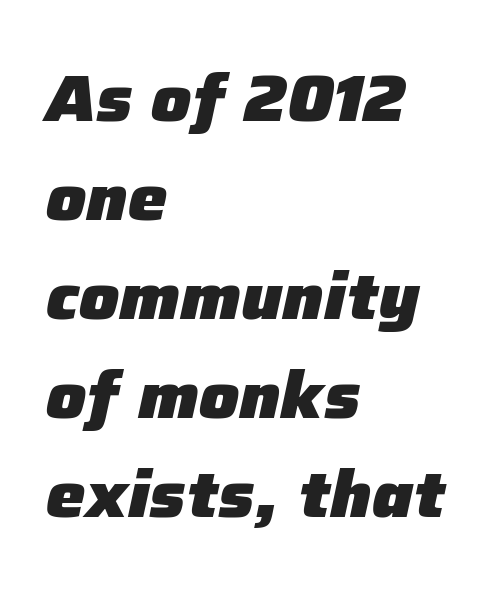
Heavy, bold letterforms. Do the characters align in a grid? No, the font is proportional. The letterforms sit shoulder to shoulder at normal distance. Slant detected: the letters are inclined.
